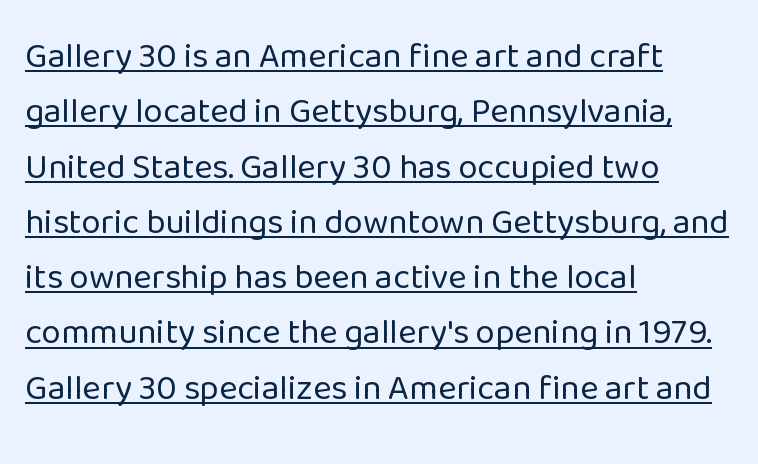
The image shows 35 px regular-weight sans-serif type, upright; set left-aligned, normal line spacing (1.58x), normal letter spacing, underlined; low stroke contrast and a medium x-height.
